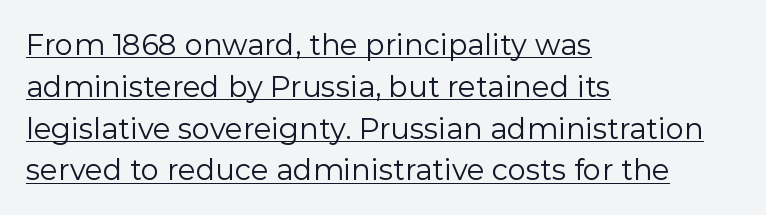
The image shows 29 px regular-weight sans-serif type, upright; set left-aligned, normal line spacing (1.44x), normal letter spacing, underlined; low stroke contrast and a medium x-height.
